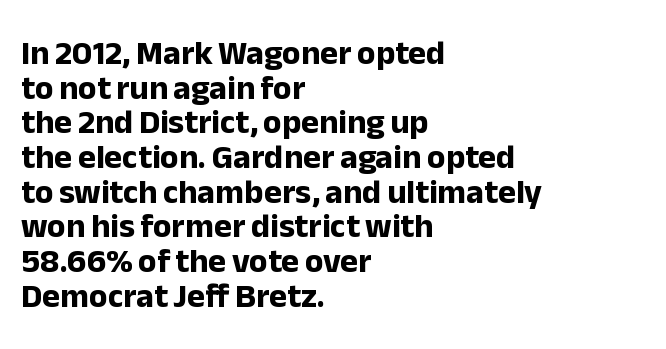
The compositor pushed each line to the left boundary. The foot of each line stays bare and open. Nope, not italic — everything's standing straight. What kind of face is this? One without serifs — a sans. Here the designer chose a conventional face with non-uniform glyph widths.
